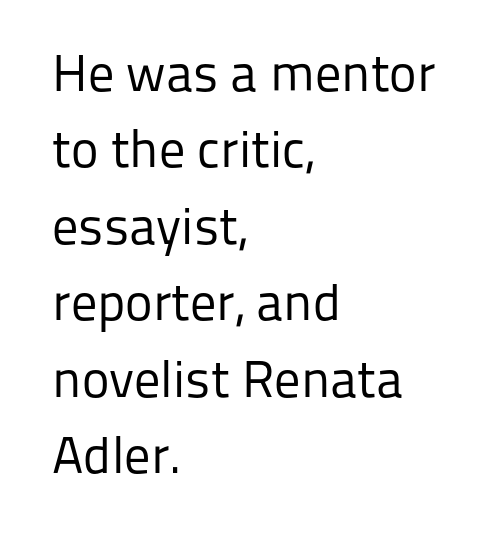
Q: Is the text bold? A: No.
Q: Is the text italic (slanted)? A: No, it is upright.
Q: Is the typeface a serif or a sans-serif typeface? A: Sans-serif.
Q: Is the text underlined? A: No.
Q: How is the paragraph aligned? A: Left-aligned.
Q: Is the spacing between letters normal or unusually wide? A: Normal.
Q: Is the spacing between lines tight, normal or loose? A: Normal.
Q: Width (condensed, normal, or wide)? A: Normal.
Q: Stroke contrast? A: Low.
Q: x-height? A: Medium.
Q: Monospaced? A: No.
